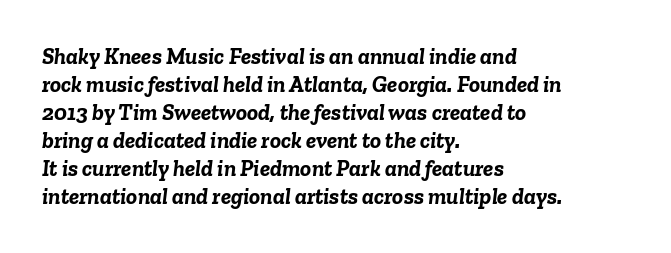
Q: Is the text bold? A: Yes.
Q: Is the text italic (slanted)? A: Yes, it leans right by about 6 degrees.
Q: Is the text underlined? A: No.
Q: How is the paragraph aligned? A: Left-aligned.
Q: Is the spacing between letters normal or unusually wide? A: Normal.
